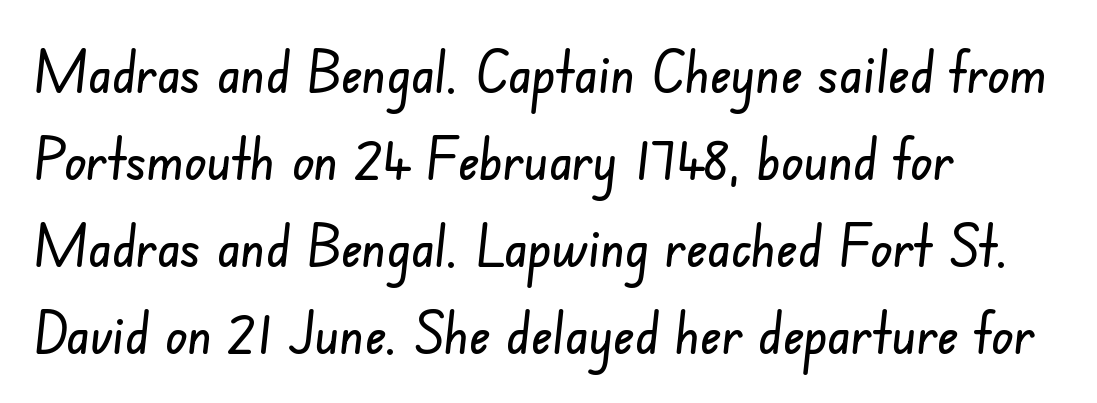
The image shows 58 px condensed sans-serif type; set left-aligned, normal line spacing (1.5x), normal letter spacing, not underlined; low stroke contrast and a small x-height.
